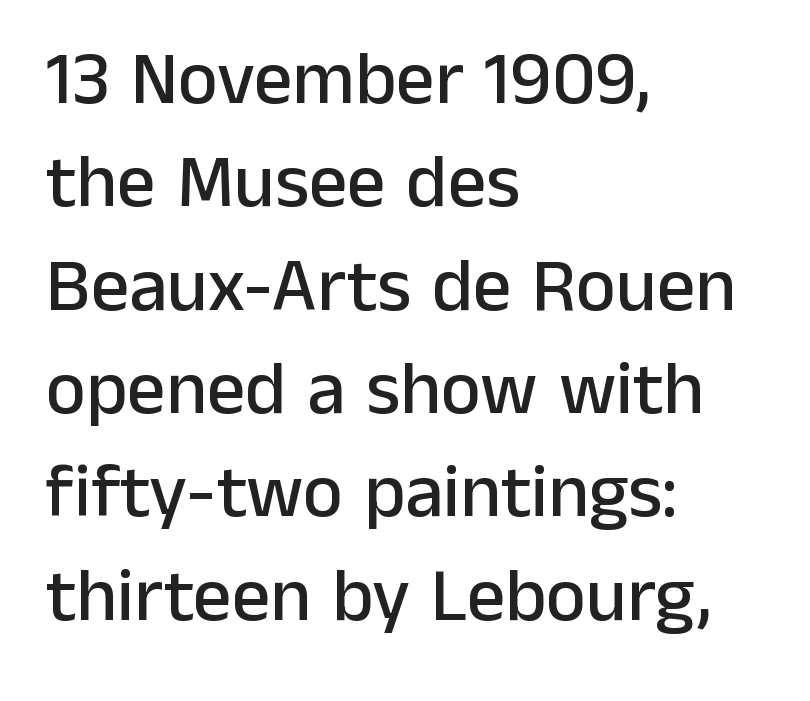
Lines of text with bare space underneath. These lines are rendered in a variable-pitch font. Look at the bottom of the vertical strokes: they stop flat, with no serifs. The font's upright variant was chosen for this text. You could call the tracking neutral — neither tight nor loose.
